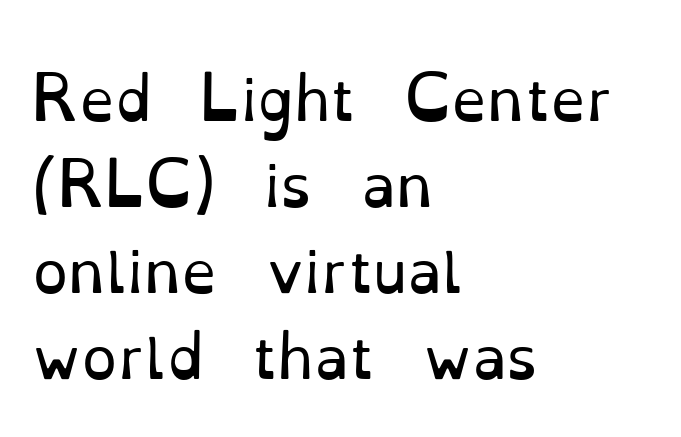
Vertically, the passage feels balanced, rows spaced as you'd expect. No letter is thick-stroked: the sample isn't bold. The passage shown is typeset with a serif family. Anything drawn beneath the words? Only blank space. The type is set solid horizontally, with unmodified tracking.
